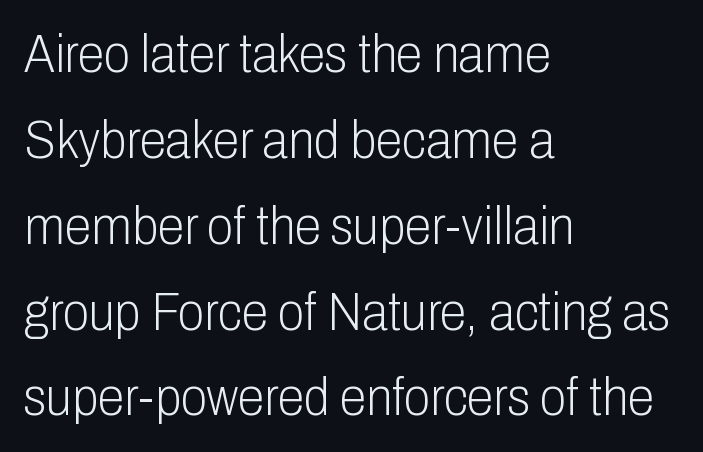
{"serif": "no", "italic": "no", "bold": "no", "weight": "light", "width": "condensed", "stroke_contrast": "low", "x_height": "medium", "monospaced": "no", "underline": "no", "align": "left", "line_spacing": "normal", "line_spacing_ratio": 1.59, "letter_spacing": "normal", "letter_spacing_em": 0.0, "glyph_px": 54}
